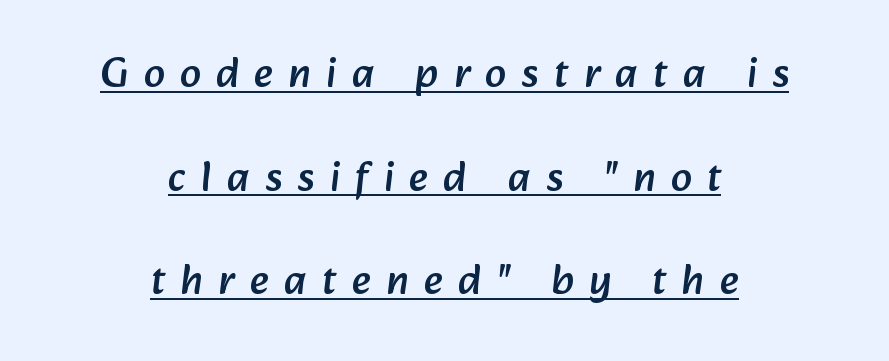
{"serif": "no", "width": "normal", "stroke_contrast": "low", "x_height": "medium", "monospaced": "no", "underline": "yes", "align": "center", "line_spacing": "loose", "line_spacing_ratio": 2.47, "letter_spacing": "wide", "letter_spacing_em": 0.37, "glyph_px": 42}
